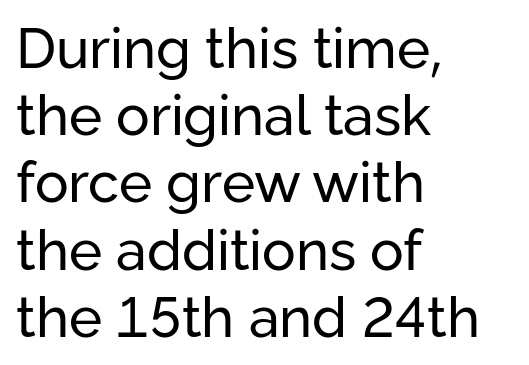
{"serif": "no", "italic": "no", "bold": "no", "weight": "regular", "width": "normal", "stroke_contrast": "low", "x_height": "medium", "monospaced": "no", "underline": "no", "align": "left", "line_spacing_ratio": 1.2, "letter_spacing": "normal", "letter_spacing_em": 0.0, "glyph_px": 56}
